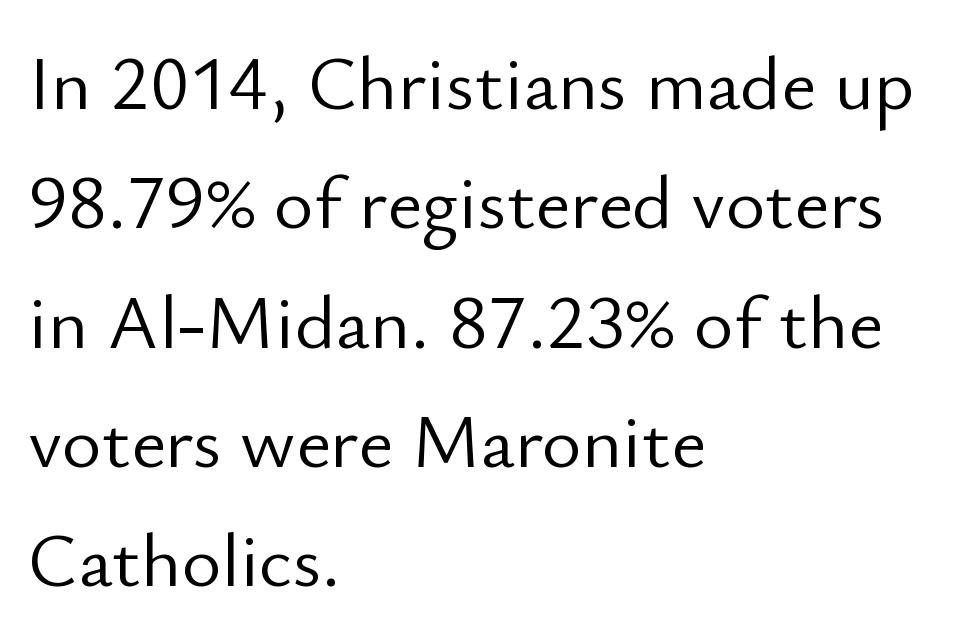
The image shows 76 px light sans-serif type, upright; set left-aligned, normal line spacing (1.57x), normal letter spacing, not underlined; low stroke contrast and a small x-height.
